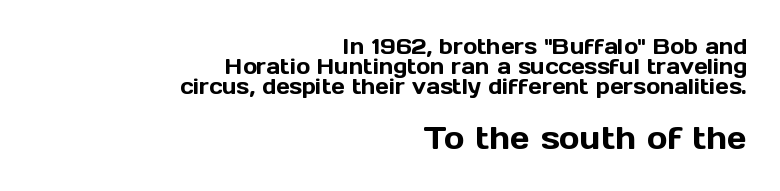
The image shows 31 px sans-serif type, upright; set right-aligned, tight line spacing (0.95x), normal letter spacing, not underlined; the second (bottom) block is 1.48x larger; a medium x-height.
